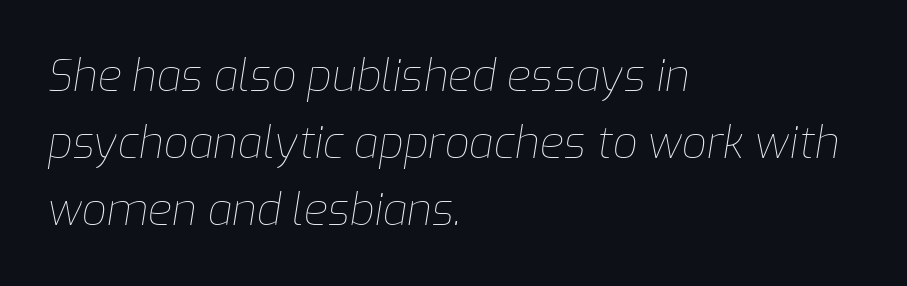
This sample uses plain, unmodified letter spacing. Anything drawn beneath the words? Only blank space. The face used here is proportionally spaced, like ordinary book or web type. A typesetter would mark this as italic. A quiet, ordinary-to-light weight characterises the typeface.
